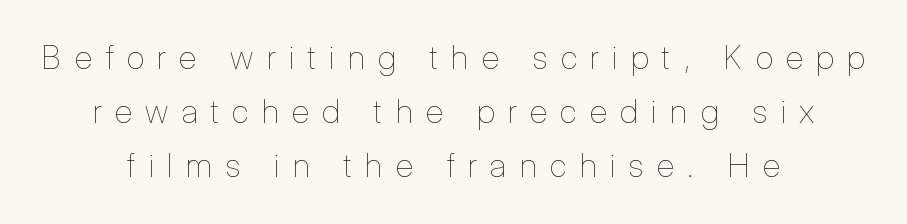
Q: Is the text bold? A: No.
Q: Is the text italic (slanted)? A: No, it is upright.
Q: Is the text underlined? A: No.
Q: How is the paragraph aligned? A: Centered.
Q: Is the spacing between letters normal or unusually wide? A: Unusually wide.
Q: Is the spacing between lines tight, normal or loose? A: Normal.
Q: Width (condensed, normal, or wide)? A: Condensed.
Q: Stroke contrast? A: Low.
Q: x-height? A: Medium.
Q: Monospaced? A: No.
